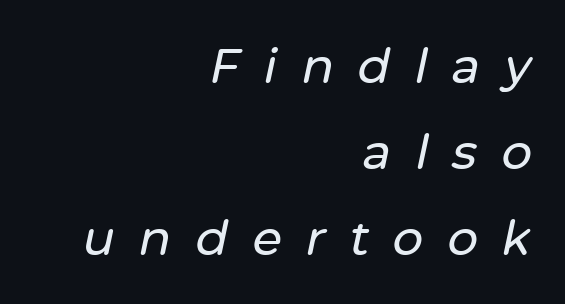
Q: Is the text italic (slanted)? A: Yes, it leans right by about 12 degrees.
Q: Is the text underlined? A: No.
Q: How is the paragraph aligned? A: Right-aligned.
Q: Is the spacing between letters normal or unusually wide? A: Unusually wide.
Q: Width (condensed, normal, or wide)? A: Normal.
Q: Stroke contrast? A: Low.
Q: x-height? A: Medium.
Q: Monospaced? A: No.
